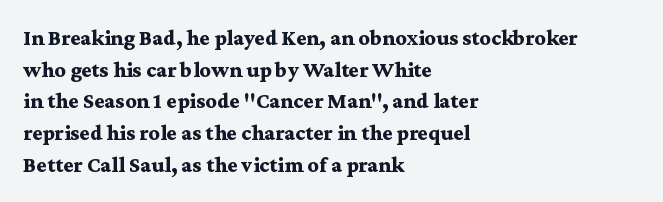
Q: Is the text bold? A: Yes.
Q: Is the text italic (slanted)? A: No, it is upright.
Q: Is the text underlined? A: No.
Q: How is the paragraph aligned? A: Left-aligned.
Q: Is the spacing between letters normal or unusually wide? A: Normal.
Q: Is the spacing between lines tight, normal or loose? A: Normal.
